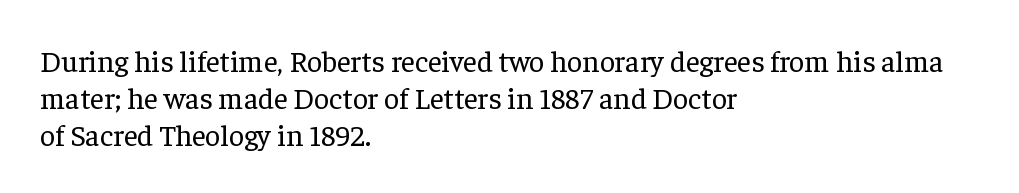
Posture: upright roman. Spacing verdict: proportional, widths tailored to each character. Where is the straight margin? On the left. Weight: not bold — regular or lighter.
